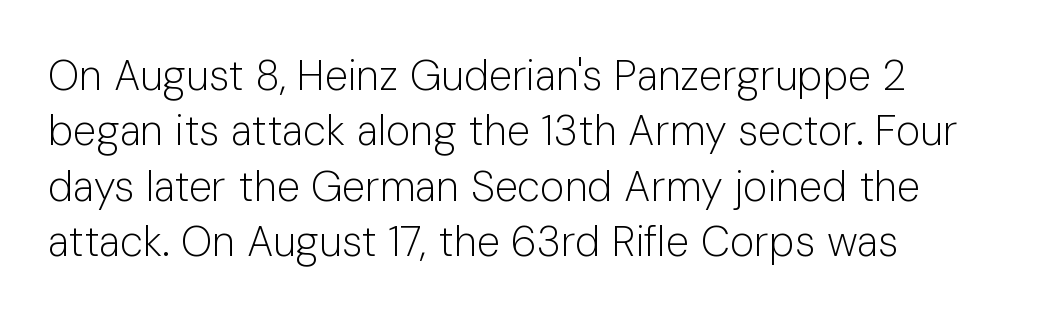
Q: Is the text bold? A: No.
Q: Is the text italic (slanted)? A: No, it is upright.
Q: Is the typeface a serif or a sans-serif typeface? A: Sans-serif.
Q: Is the text underlined? A: No.
Q: Is the spacing between letters normal or unusually wide? A: Normal.
Q: Is the spacing between lines tight, normal or loose? A: Normal.
Q: Width (condensed, normal, or wide)? A: Normal.
Q: Stroke contrast? A: Low.
Q: x-height? A: Medium.
Q: Monospaced? A: No.
